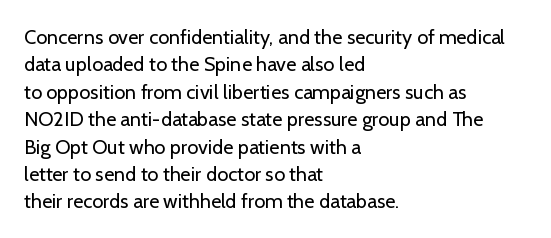
{"italic": "no", "bold": "no", "underline": "no", "align": "left", "line_spacing": "normal", "line_spacing_ratio": 1.37, "letter_spacing": "normal", "letter_spacing_em": 0.0, "glyph_px": 20}
